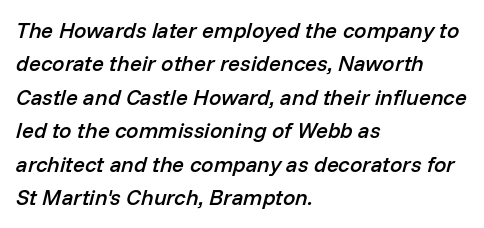
Q: Is the text bold? A: Semi-bold.
Q: Is the text italic (slanted)? A: Yes, it leans right by about 14 degrees.
Q: Is the text underlined? A: No.
Q: How is the paragraph aligned? A: Left-aligned.
Q: Is the spacing between letters normal or unusually wide? A: Normal.
Q: Is the spacing between lines tight, normal or loose? A: Normal.
